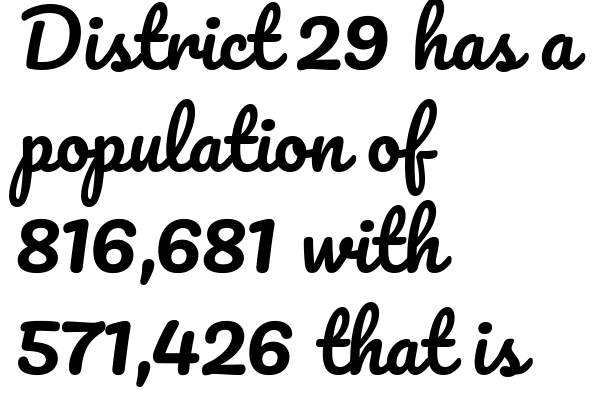
{"width": "normal", "stroke_contrast": "low", "x_height": "small", "monospaced": "no", "underline": "no", "align": "left", "line_spacing": "normal", "line_spacing_ratio": 1.32, "letter_spacing": "normal", "letter_spacing_em": 0.0, "glyph_px": 77}
